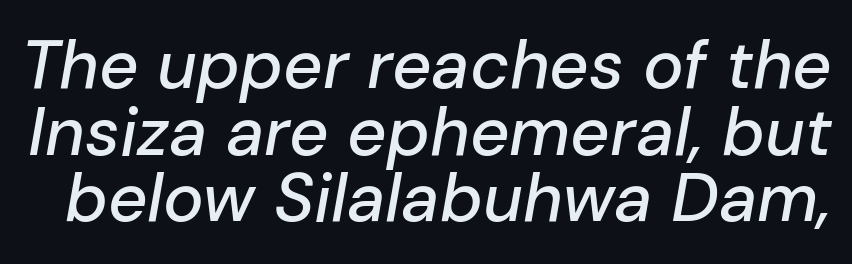
The image shows 68 px text type, italic (leaning right); set tight line spacing (0.98x), normal letter spacing, not underlined; low stroke contrast and a medium x-height.
